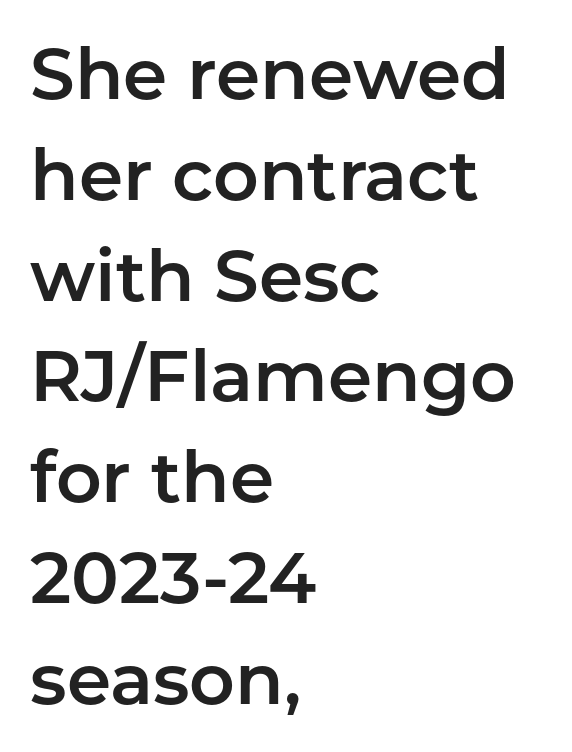
Looks like regular typesetting: each glyph gets only the width it needs. Every stem runs plumb, perpendicular to the baseline. Observe the ordinary spacing: letters are neighbours, not strangers. Leading: standard.
